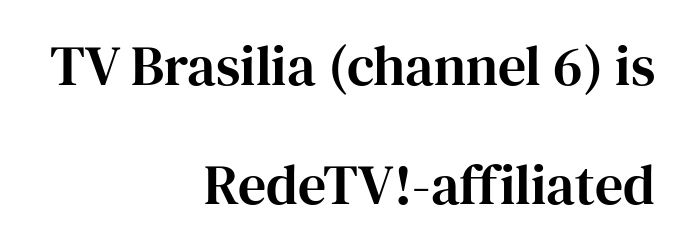
{"serif": "yes", "italic": "no", "width": "normal", "stroke_contrast": "high", "x_height": "medium", "monospaced": "no", "underline": "no", "align": "right", "line_spacing": "loose", "line_spacing_ratio": 2.12, "letter_spacing": "normal", "letter_spacing_em": 0.0, "glyph_px": 56}
